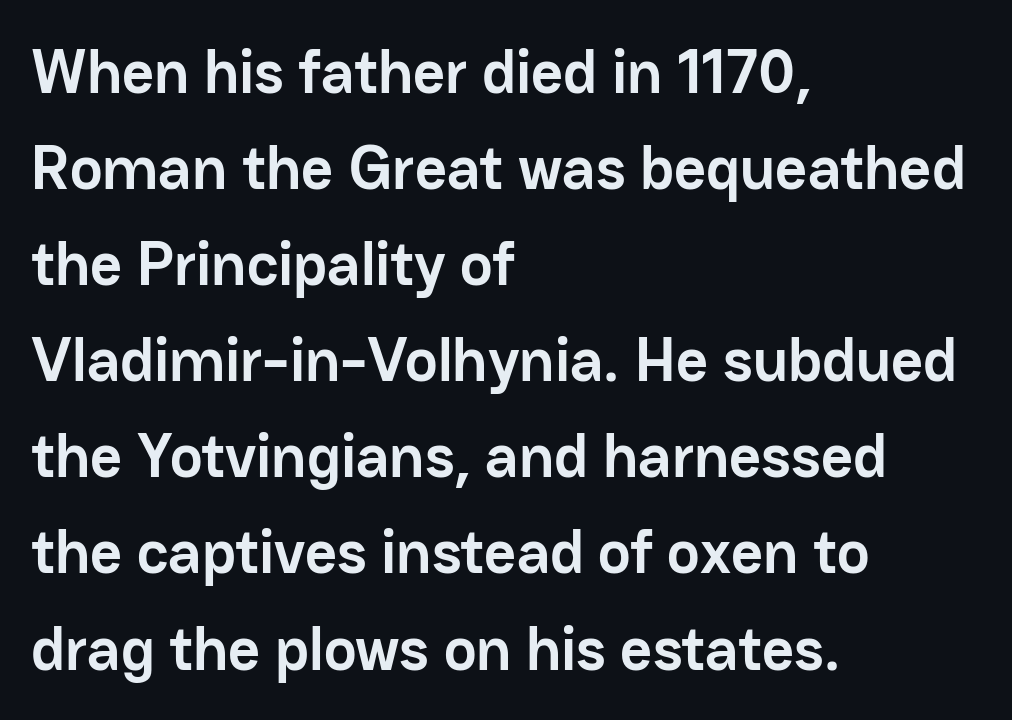
Words appear dense and cohesive because spacing is normal. Do the letters lean? They stand straight. Horizontal alignment here is leftward, the default for most running prose. Plain, unruled lines of type. Each letter keeps its own natural width here, so spacing adapts to shape. Baseline-to-baseline distance is the conventional proportion of letter height.
